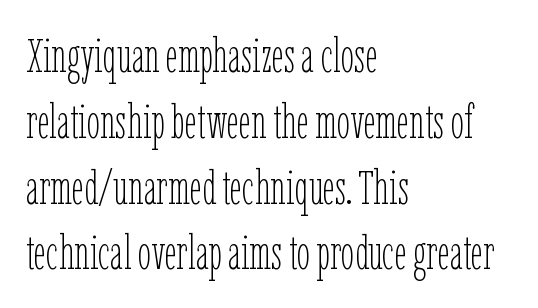
{"italic": "no", "bold": "no", "weight": "thin", "width": "condensed", "stroke_contrast": "low", "x_height": "medium", "monospaced": "no", "underline": "no", "align": "left", "line_spacing": "normal", "line_spacing_ratio": 1.37, "letter_spacing": "normal", "letter_spacing_em": 0.0, "glyph_px": 48}
